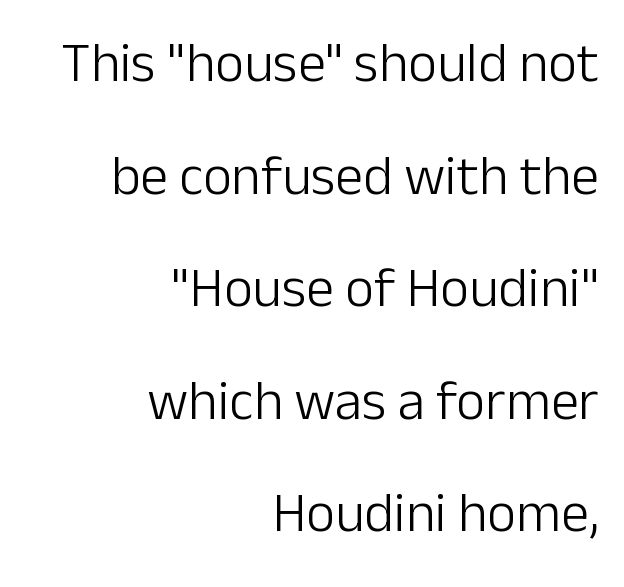
Q: Is the text bold? A: No.
Q: Is the text italic (slanted)? A: No, it is upright.
Q: Is the typeface a serif or a sans-serif typeface? A: Sans-serif.
Q: Is the text underlined? A: No.
Q: How is the paragraph aligned? A: Right-aligned.
Q: Is the spacing between letters normal or unusually wide? A: Normal.
Q: Is the spacing between lines tight, normal or loose? A: Loose.
Q: Width (condensed, normal, or wide)? A: Normal.
Q: Stroke contrast? A: Low.
Q: x-height? A: Medium.
Q: Monospaced? A: No.
